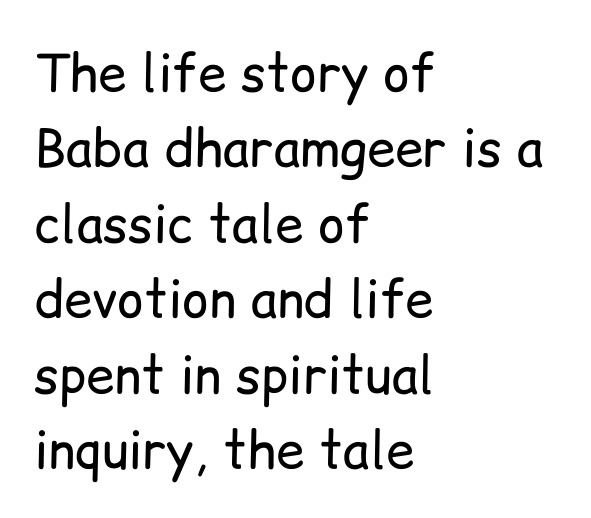
Q: Is the text bold? A: No.
Q: Is the text italic (slanted)? A: No, it is upright.
Q: Is the typeface a serif or a sans-serif typeface? A: Sans-serif.
Q: Is the text underlined? A: No.
Q: How is the paragraph aligned? A: Left-aligned.
Q: Is the spacing between letters normal or unusually wide? A: Normal.
Q: Is the spacing between lines tight, normal or loose? A: Normal.
Q: Width (condensed, normal, or wide)? A: Normal.
Q: Stroke contrast? A: Low.
Q: x-height? A: Medium.
Q: Monospaced? A: No.
